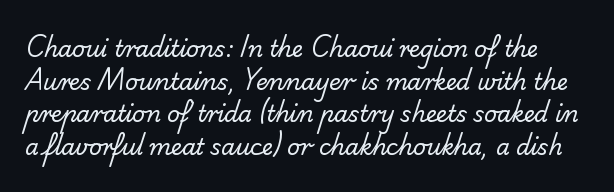
The image shows 22 px text type; set normal line spacing (1.48x), normal letter spacing, not underlined.
